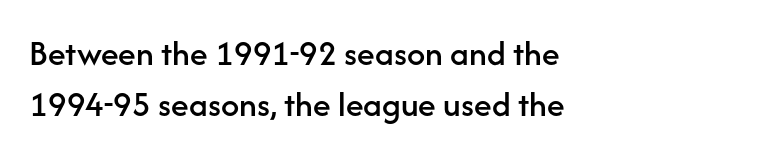
These lines sit exactly where default settings would place them. A typesetter would call this zero additional tracking. The glyphs are unaccompanied by any horizontal stroke below them. You could not count columns in this text — the font is proportionally spaced. Classification — sans serif. Every character sits straight up, as roman type does.
